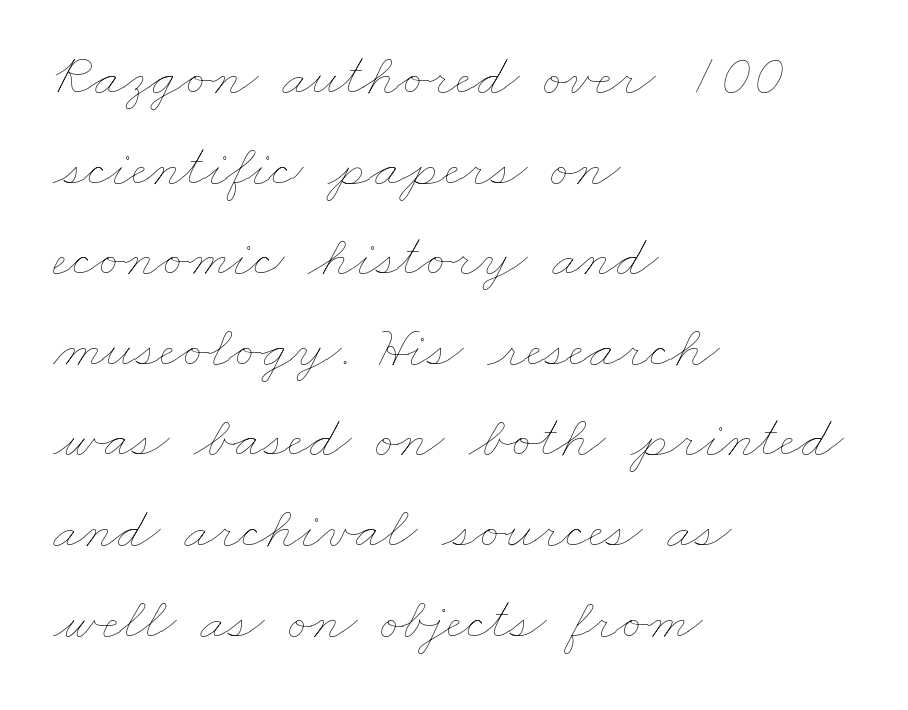
{"bold": "no", "weight": "thin", "width": "wide", "stroke_contrast": "low", "x_height": "small", "monospaced": "no", "underline": "no", "align": "left", "line_spacing": "normal", "line_spacing_ratio": 1.51, "letter_spacing": "normal", "letter_spacing_em": 0.0, "glyph_px": 60}
